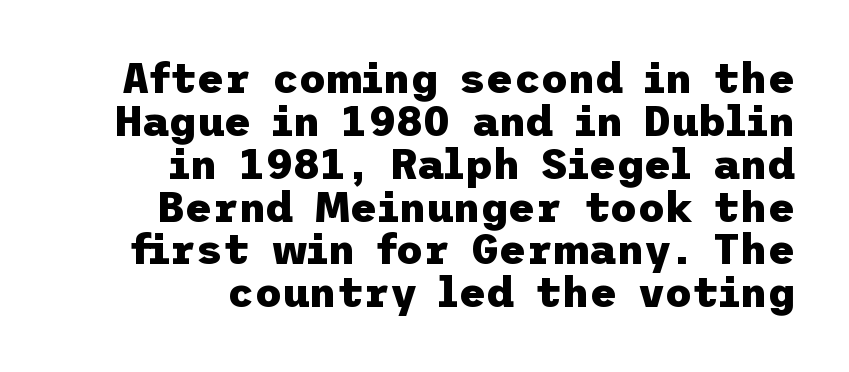
Q: Is the text bold? A: Yes.
Q: Is the text italic (slanted)? A: No, it is upright.
Q: Is the typeface a serif or a sans-serif typeface? A: Sans-serif.
Q: Is the text underlined? A: No.
Q: How is the paragraph aligned? A: Right-aligned.
Q: Is the spacing between letters normal or unusually wide? A: Normal.
Q: Is the spacing between lines tight, normal or loose? A: Tight.
Q: Width (condensed, normal, or wide)? A: Normal.
Q: Stroke contrast? A: Low.
Q: x-height? A: Medium.
